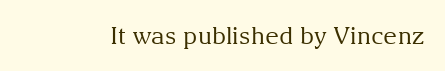
Only glyphs here, with clear space below each row. Notice how the stems are strictly vertical — no italics here. Between one letter and the next there's only the usual sliver of space. Is this a heavy cut? Hardly; it is regular or lighter.
